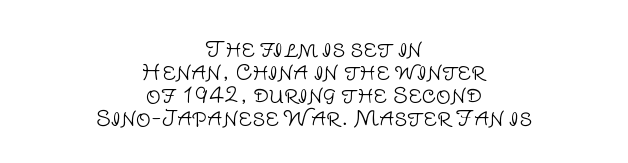
The image shows 21 px text type; set centered, tight line spacing (1.09x), normal letter spacing, not underlined.
